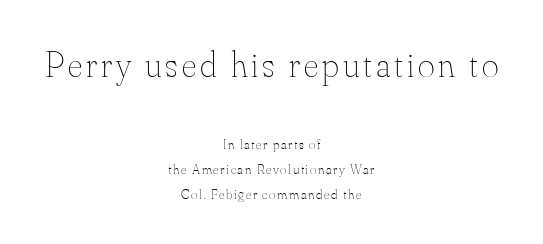
Bigger letters appear in the top chunk; the bottom chunk is reduced. Leftover space on each line is divided equally before and after the words. Nothing heavy about these letters — not bold at all. Proportional: the letters do not fall into vertical columns. Descenders hang freely into open space. If you drew a line through each stem, it would be perfectly vertical.
